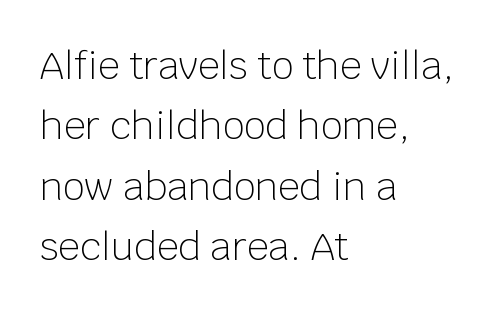
In terms of leading, this rendering sits right in the middle. Stroke terminals: plain, sans-serif. Varying glyph widths throughout — classic text-font behaviour. Every stem runs plumb, perpendicular to the baseline. Stems here are at most as thick as an everyday book face. Caption: standard tracking, unaltered.
